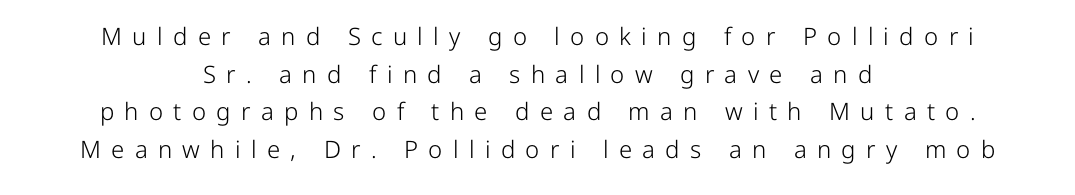
Has an underline been added? It has not. The leading is moderate, giving the passage an even texture. Alignment: centered. The letters stand straight up with perfectly vertical stems. Here the glyphs are tracked loosely, breaking word shapes into spaced letters.
